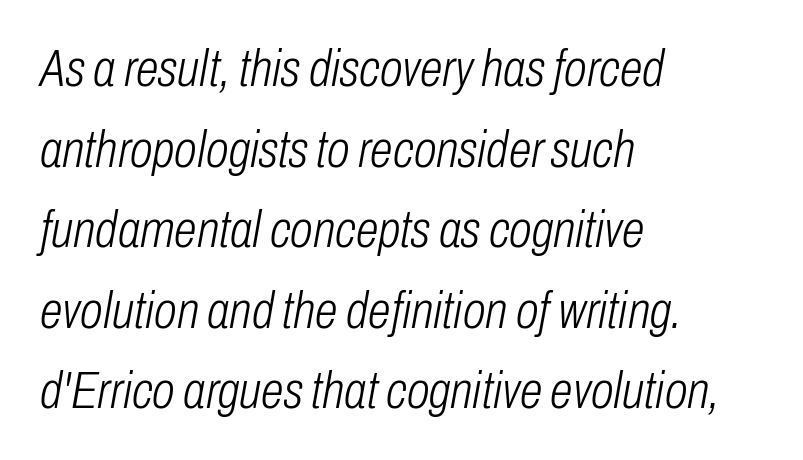
Students, observe: this is what conventionally led text looks like. Characters follow at the spacing the type designer built in. Here the designer chose a conventional face with non-uniform glyph widths. Compared with a typical body face, this is equally light or lighter still. These lines stack with their left ends in a neat column. Slant detected: the letters are inclined.
